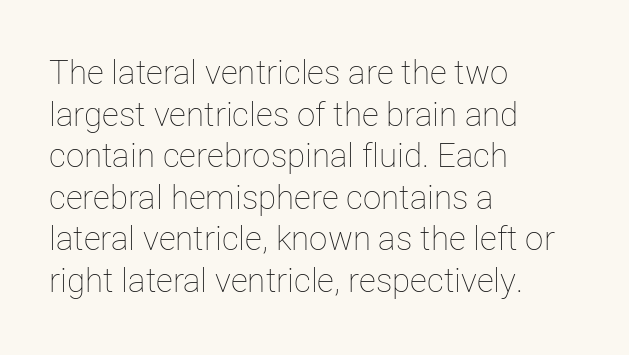
The image shows 33 px thin type, upright; set left-aligned, normal line spacing (1.26x), normal letter spacing, not underlined; low stroke contrast and a medium x-height.
